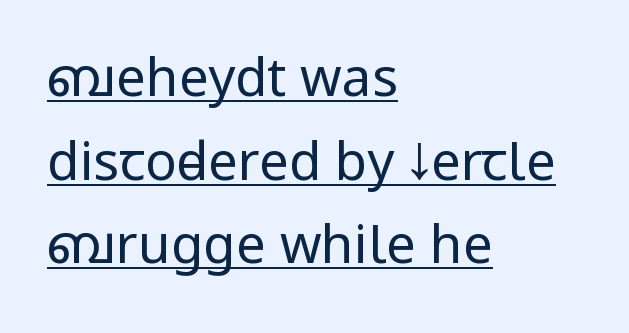
Every word sits above its own underline. The compositor pushed each line to the left boundary. Is the stroke heavy? The answer is a plain regular-or-lighter. Default kerning and tracking; the words read as compact shapes. Italic? Not at all — the glyphs are vertical.
